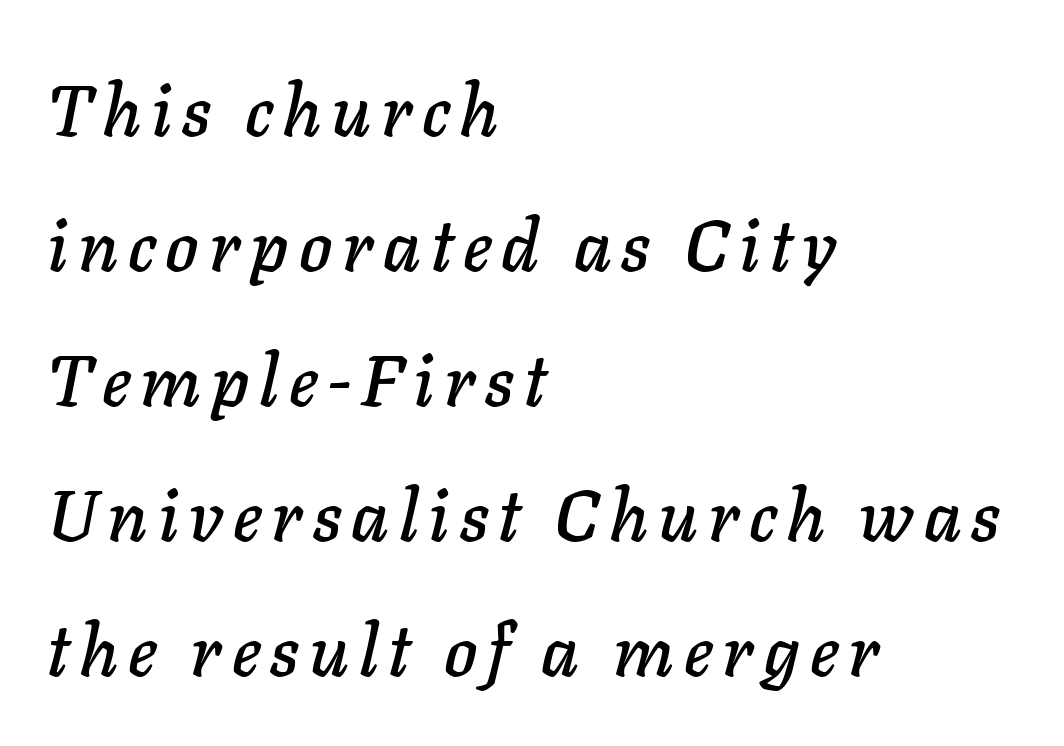
Honestly, the rows look like they've been pulled way apart. Bare-footed words on every line. Spacing verdict: proportional, widths tailored to each character. Compared with a centered layout, this one pins lines to the left instead. Quick note: italic.
